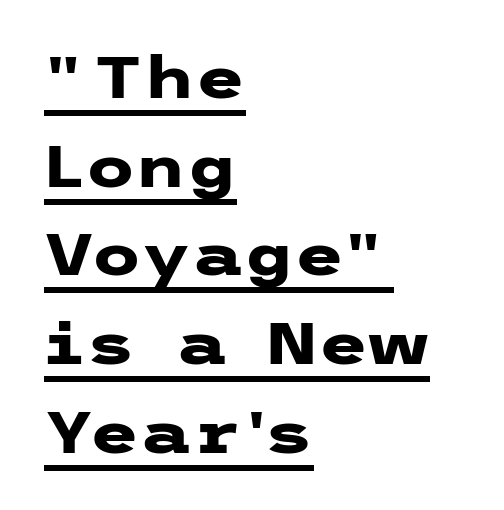
The image shows 58 px heavy, wide sans-serif type, upright; set left-aligned, normal line spacing (1.53x), normal letter spacing, underlined; low stroke contrast and a medium x-height.
